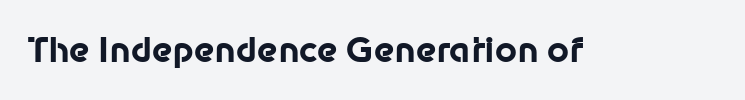
Q: Is the text bold? A: Yes.
Q: Is the text italic (slanted)? A: No, it is upright.
Q: Is the typeface a serif or a sans-serif typeface? A: Sans-serif.
Q: Is the text underlined? A: No.
Q: Is the spacing between letters normal or unusually wide? A: Normal.
Q: Width (condensed, normal, or wide)? A: Normal.
Q: Stroke contrast? A: Low.
Q: x-height? A: Medium.
Q: Monospaced? A: No.
